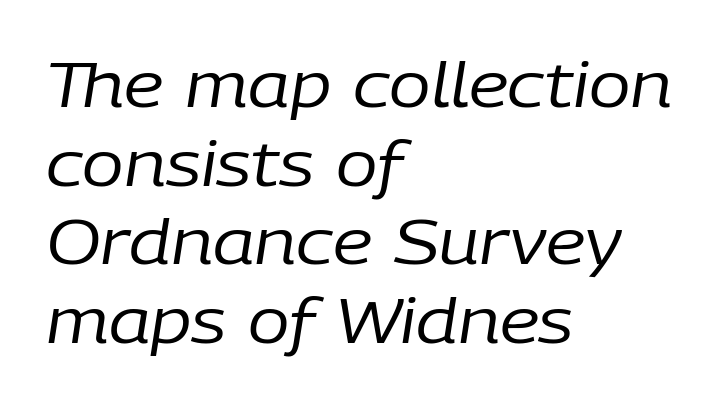
The image shows 62 px regular-weight type, italic (leaning right); set left-aligned, normal line spacing (1.27x), normal letter spacing, not underlined; low stroke contrast and a medium x-height.
